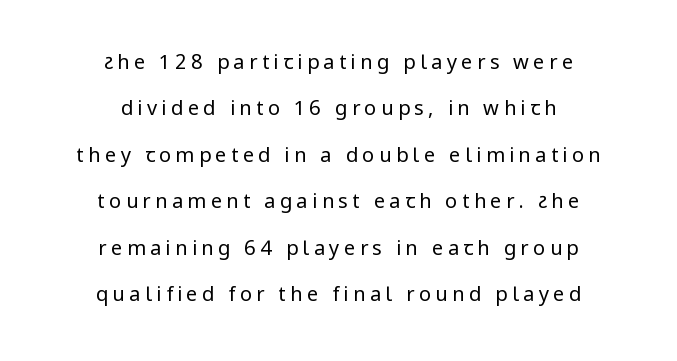
Quick note: underline off. Horizontally, the lines are justified to the midpoint only. Each new line begins a long way beneath the previous one. Posture: vertical.
